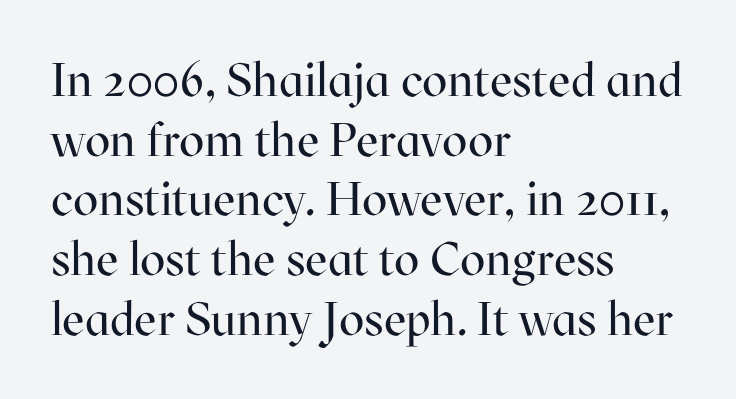
{"serif": "yes", "italic": "no", "bold": "no", "weight": "regular", "width": "normal", "stroke_contrast": "high", "x_height": "medium", "monospaced": "no", "underline": "no", "align": "left", "line_spacing": "normal", "line_spacing_ratio": 1.27, "letter_spacing": "normal", "letter_spacing_em": 0.0, "glyph_px": 47}
